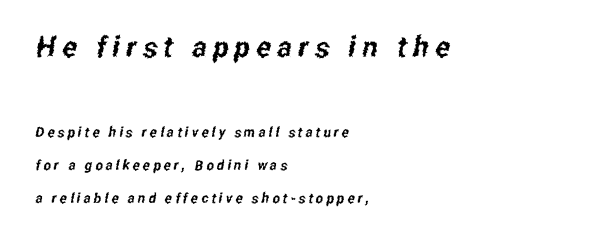
The image shows 29 px condensed sans-serif type; set left-aligned, loose line spacing (2.34x), unusually wide letter spacing (+0.22 em), not underlined; the first (top) block is 2.07x larger; low stroke contrast and a medium x-height.
